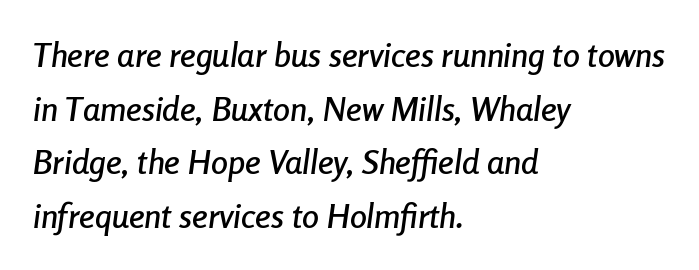
Q: Is the text italic (slanted)? A: Yes, it leans right by about 8 degrees.
Q: Is the text underlined? A: No.
Q: How is the paragraph aligned? A: Left-aligned.
Q: Is the spacing between letters normal or unusually wide? A: Normal.
Q: Is the spacing between lines tight, normal or loose? A: Normal.
Q: Width (condensed, normal, or wide)? A: Condensed.
Q: Stroke contrast? A: Low.
Q: x-height? A: Medium.
Q: Monospaced? A: No.
